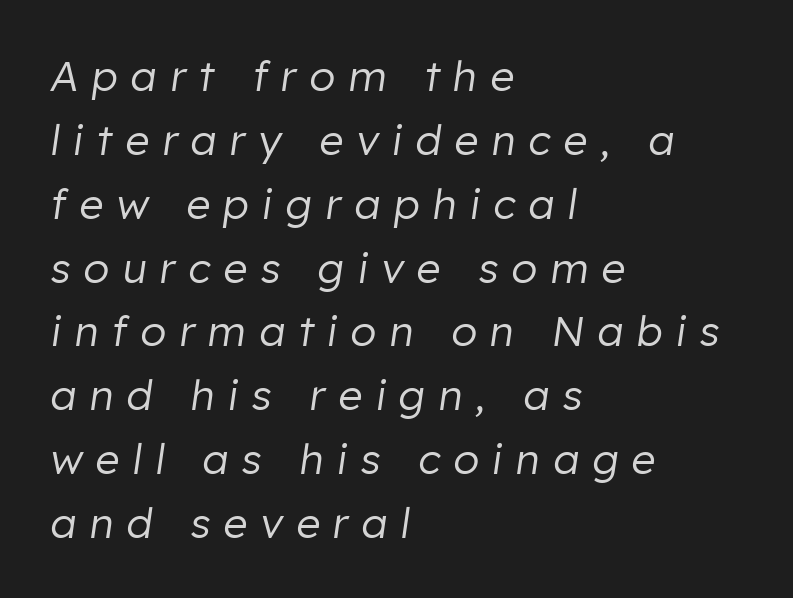
{"italic": "yes", "lean": "right", "slant_degrees": 8, "bold": "no", "weight": "regular", "width": "normal", "stroke_contrast": "low", "x_height": "medium", "monospaced": "no", "underline": "no", "align": "left", "line_spacing": "normal", "line_spacing_ratio": 1.52, "letter_spacing": "wide", "letter_spacing_em": 0.31, "glyph_px": 42}
